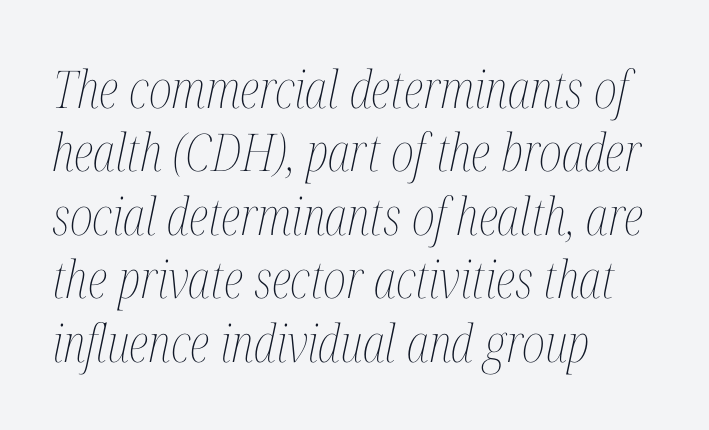
Students, note that the glyphs here touch the page at normal intervals. You could not count columns in this text — the font is proportionally spaced. Descenders hang freely into open space. Observe the lean: these are italic letterforms. A quiet, ordinary-to-light weight characterises the typeface. Caption: multi-line text, flush left, ragged right.
